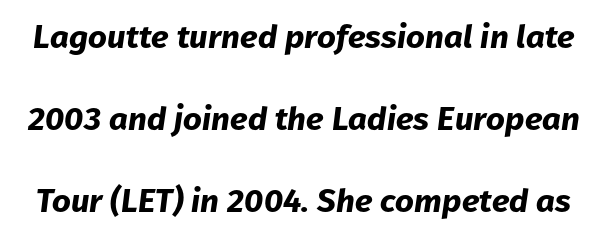
Q: Is the text bold? A: Yes.
Q: Is the text italic (slanted)? A: Yes, it leans right by about 8 degrees.
Q: Is the text underlined? A: No.
Q: Is the spacing between letters normal or unusually wide? A: Normal.
Q: Is the spacing between lines tight, normal or loose? A: Loose.
Q: Width (condensed, normal, or wide)? A: Normal.
Q: Stroke contrast? A: Low.
Q: x-height? A: Medium.
Q: Monospaced? A: No.
